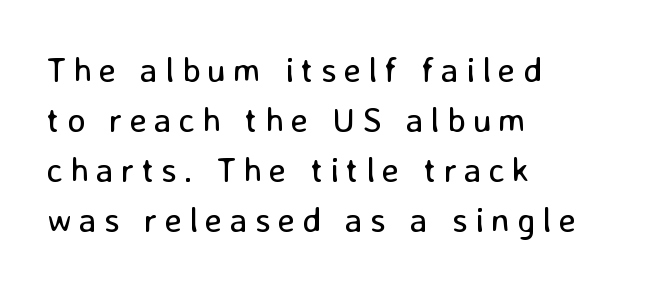
Think of a printed novel: that variable character pitch is what you see here. The passage shown stacks its lines at a standard gap. Underlining? Definitely not there. The characters display no serif detailing; their extremities are plain.
